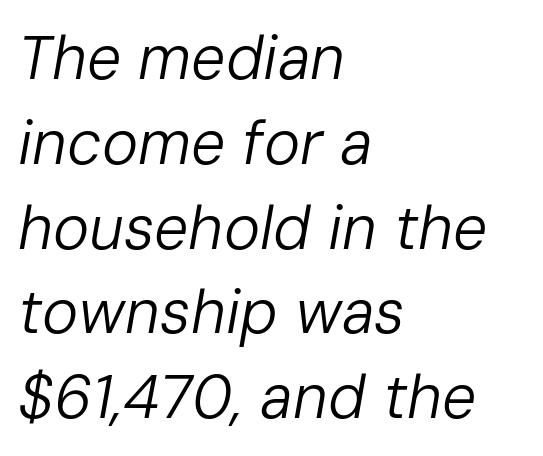
Q: Is the text bold? A: No.
Q: Is the text italic (slanted)? A: Yes, it leans right by about 10 degrees.
Q: Is the text underlined? A: No.
Q: How is the paragraph aligned? A: Left-aligned.
Q: Is the spacing between letters normal or unusually wide? A: Normal.
Q: Is the spacing between lines tight, normal or loose? A: Normal.
Q: Width (condensed, normal, or wide)? A: Normal.
Q: Stroke contrast? A: Low.
Q: x-height? A: Medium.
Q: Monospaced? A: No.
